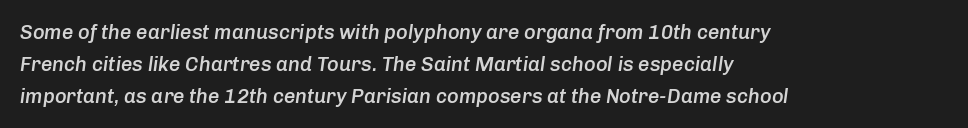
The sample has been set in demibold, a notch under bold. Interline gaps are of average width in this sample. Leftover space on each line is placed entirely after the last word. The axis of the letterforms is tilted away from vertical.
